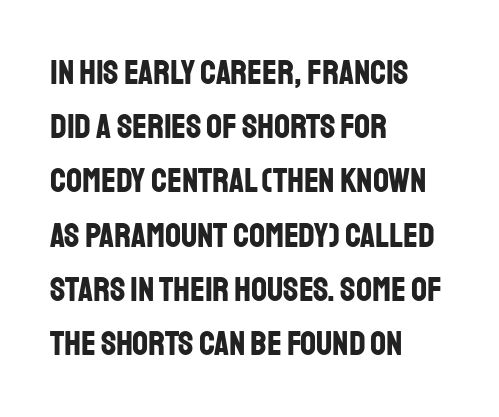
The image shows 35 px bold, condensed sans-serif type, upright; set left-aligned, normal line spacing (1.55x), normal letter spacing, not underlined; low stroke contrast and a large x-height.
